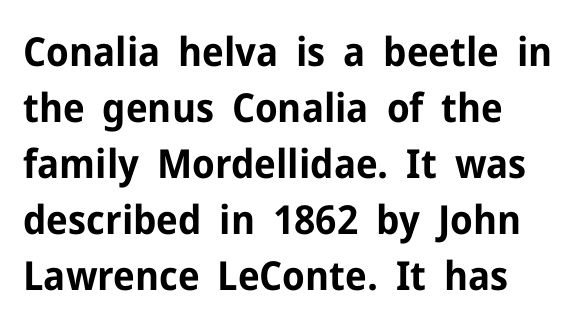
{"serif": "no", "italic": "no", "bold": "yes", "weight": "bold", "width": "normal", "stroke_contrast": "low", "x_height": "medium", "monospaced": "no", "underline": "no", "align": "left", "line_spacing": "normal", "line_spacing_ratio": 1.4, "letter_spacing": "normal", "letter_spacing_em": 0.0, "glyph_px": 40}
